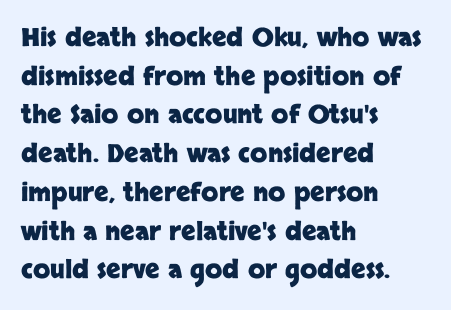
{"italic": "no", "bold": "yes", "underline": "no", "align": "left", "line_spacing": "normal", "line_spacing_ratio": 1.55, "letter_spacing": "normal", "letter_spacing_em": 0.0, "glyph_px": 25}
